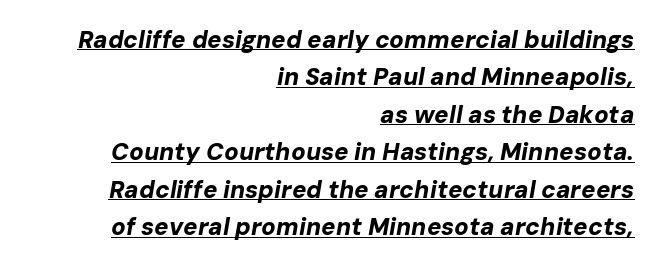
{"italic": "yes", "lean": "right", "slant_degrees": 10, "bold": "yes", "underline": "yes", "align": "right", "line_spacing": "normal", "line_spacing_ratio": 1.56, "letter_spacing": "normal", "letter_spacing_em": 0.0, "glyph_px": 24}
